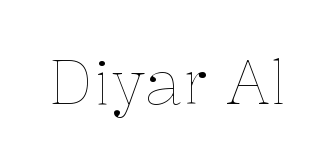
Q: Is the text bold? A: No.
Q: Is the text italic (slanted)? A: No, it is upright.
Q: Is the text underlined? A: No.
Q: Is the spacing between letters normal or unusually wide? A: Normal.
Q: Width (condensed, normal, or wide)? A: Normal.
Q: Stroke contrast? A: Low.
Q: x-height? A: Medium.
Q: Monospaced? A: No.
